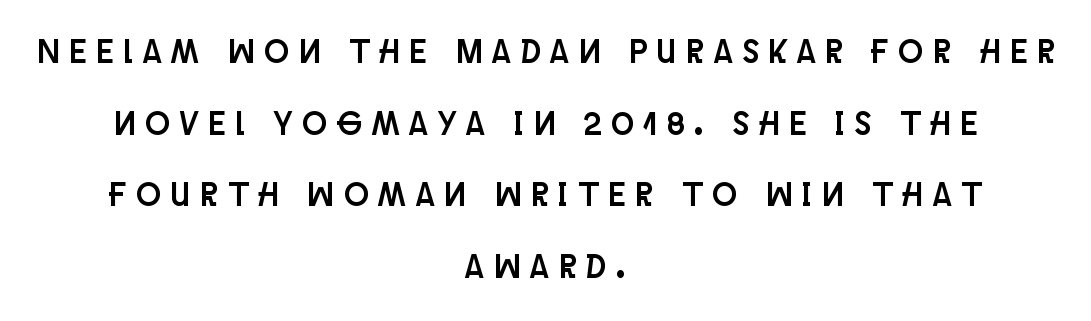
{"serif": "no", "italic": "no", "width": "condensed", "stroke_contrast": "low", "x_height": "large", "monospaced": "no", "underline": "no", "align": "center", "line_spacing": "loose", "line_spacing_ratio": 2.17, "letter_spacing": "wide", "letter_spacing_em": 0.31, "glyph_px": 33}
